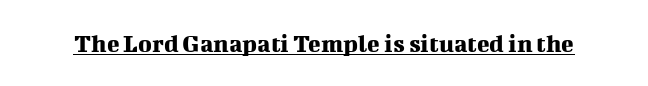
Q: Is the text italic (slanted)? A: No, it is upright.
Q: Is the text underlined? A: Yes.
Q: Is the spacing between letters normal or unusually wide? A: Normal.
